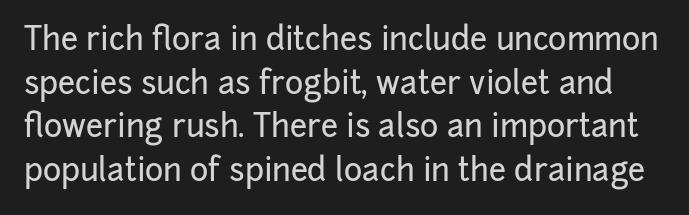
Q: Is the text italic (slanted)? A: No, it is upright.
Q: Is the typeface a serif or a sans-serif typeface? A: Sans-serif.
Q: Is the text underlined? A: No.
Q: Is the spacing between letters normal or unusually wide? A: Normal.
Q: Is the spacing between lines tight, normal or loose? A: Normal.
Q: Width (condensed, normal, or wide)? A: Normal.
Q: Stroke contrast? A: Low.
Q: x-height? A: Medium.
Q: Monospaced? A: No.
